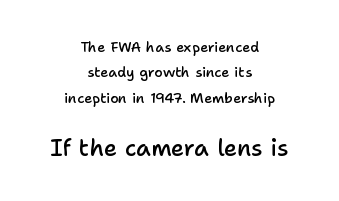
{"italic": "no", "bold": "semi", "underline": "no", "align": "center", "line_spacing_ratio": 1.82, "letter_spacing": "normal", "letter_spacing_em": 0.0, "larger_block": "second", "size_ratio": 1.64, "glyph_px": 23}
